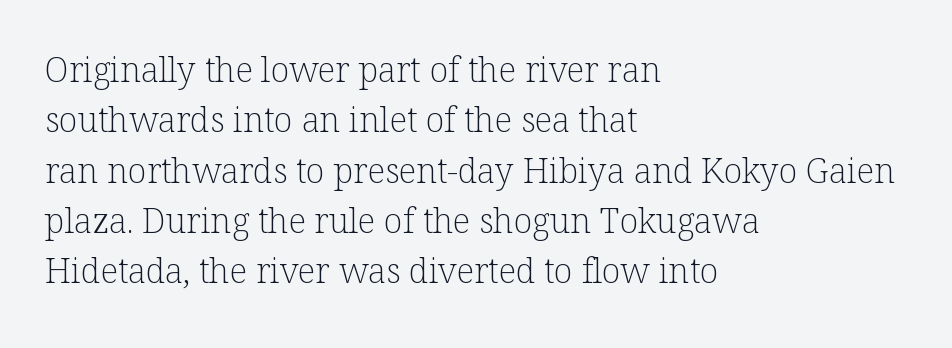
The image shows 34 px light serif type, upright; set left-aligned, normal line spacing (1.48x), normal letter spacing, not underlined; low stroke contrast and a medium x-height.
